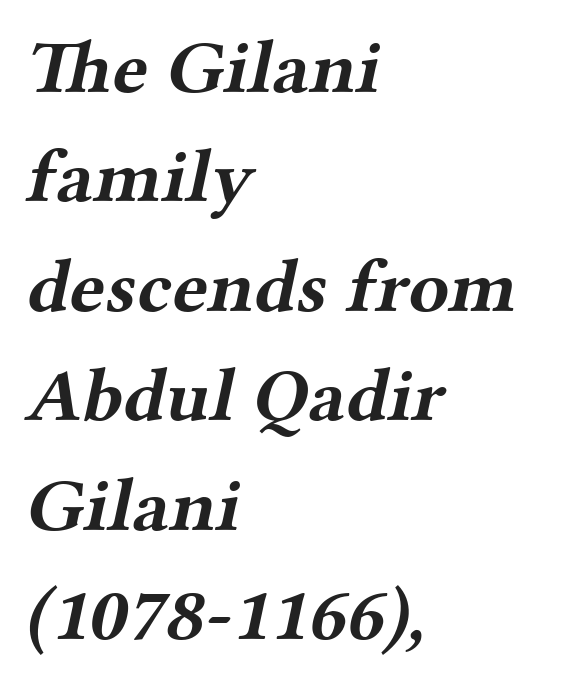
This sample keeps an unexceptional amount of space between lines. This sample has the flowing, uneven cadence of proportional lettering. The passage shown has conventional tracking throughout. Every row of glyphs begins at an identical x-position on the left.
